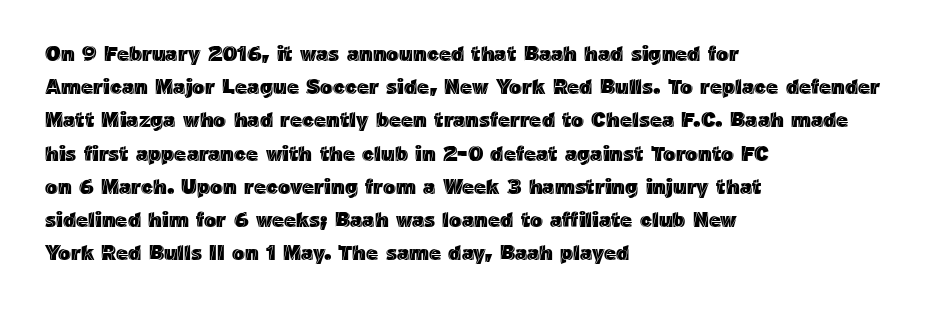
Q: Is the text italic (slanted)? A: No, it is upright.
Q: Is the text underlined? A: No.
Q: How is the paragraph aligned? A: Left-aligned.
Q: Is the spacing between letters normal or unusually wide? A: Normal.
Q: Is the spacing between lines tight, normal or loose? A: Normal.
